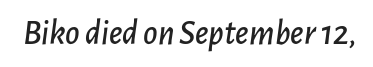
Q: Is the text italic (slanted)? A: Yes, it leans right by about 7 degrees.
Q: Is the text underlined? A: No.
Q: Is the spacing between letters normal or unusually wide? A: Normal.
Q: Width (condensed, normal, or wide)? A: Normal.
Q: Stroke contrast? A: Low.
Q: x-height? A: Medium.
Q: Monospaced? A: No.
